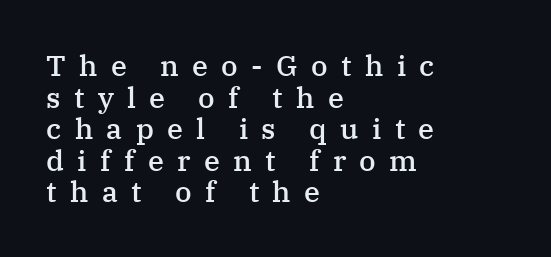
{"serif": "yes", "italic": "no", "bold": "semi", "weight": "semibold", "width": "normal", "stroke_contrast": "medium", "x_height": "medium", "monospaced": "no", "underline": "no", "align": "left", "line_spacing": "tight", "line_spacing_ratio": 1.09, "letter_spacing": "wide", "letter_spacing_em": 0.46, "glyph_px": 29}
